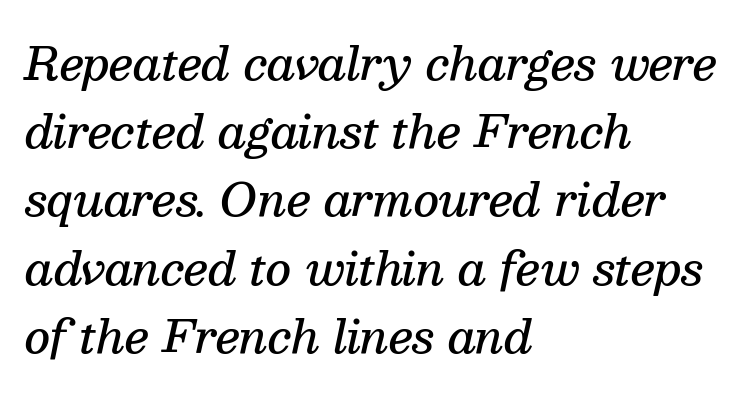
Q: Is the text bold? A: Semi-bold.
Q: Is the text italic (slanted)? A: Yes, it leans right by about 13 degrees.
Q: Is the typeface a serif or a sans-serif typeface? A: Serif.
Q: Is the text underlined? A: No.
Q: How is the paragraph aligned? A: Left-aligned.
Q: Is the spacing between letters normal or unusually wide? A: Normal.
Q: Is the spacing between lines tight, normal or loose? A: Normal.
Q: Width (condensed, normal, or wide)? A: Normal.
Q: Stroke contrast? A: Medium.
Q: x-height? A: Medium.
Q: Monospaced? A: No.
